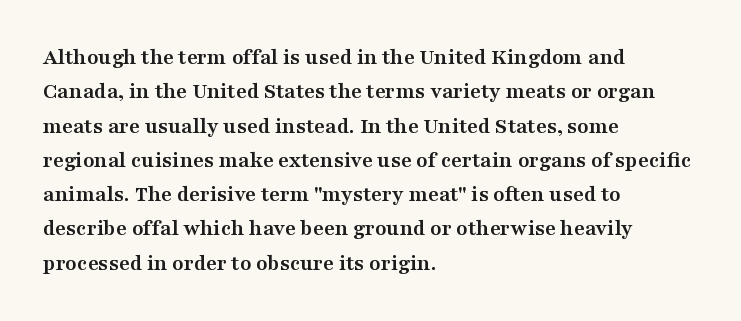
Q: Is the text bold? A: Yes.
Q: Is the text italic (slanted)? A: No, it is upright.
Q: Is the text underlined? A: No.
Q: How is the paragraph aligned? A: Left-aligned.
Q: Is the spacing between letters normal or unusually wide? A: Normal.
Q: Is the spacing between lines tight, normal or loose? A: Normal.
